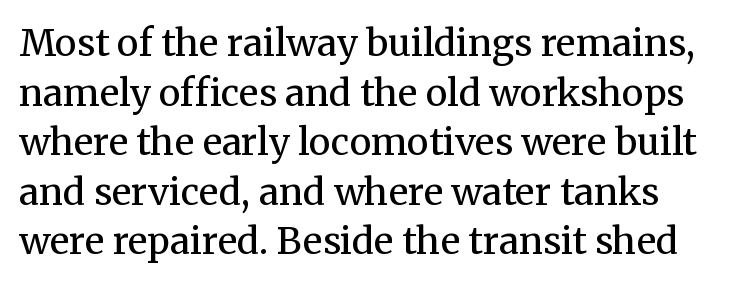
Each row of text sits above clean, open space. Spacing verdict: proportional, widths tailored to each character. These lines are composed in type with serifs. Ordinary non-slanted type is in use. The passage shown has conventional tracking throughout.
